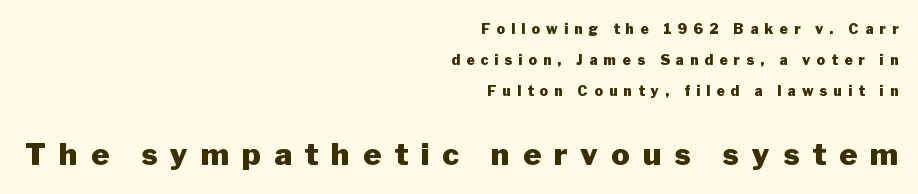
The passage shown is not underscored anywhere. The typeface chosen for these lines omits serifs. Loosely led — the rows are spread out. Each letter keeps its own natural width here, so spacing adapts to shape. The type sits square on the baseline with zero lean. Typeset ragged left — the right edge is the straight one.
